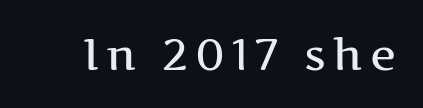
The image shows 44 px wide serif type, upright; set not underlined; medium stroke contrast and a medium x-height.
